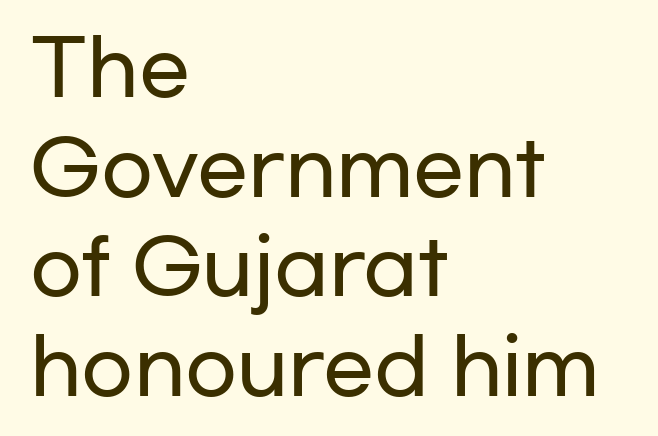
Q: Is the text italic (slanted)? A: No, it is upright.
Q: Is the typeface a serif or a sans-serif typeface? A: Sans-serif.
Q: Is the text underlined? A: No.
Q: How is the paragraph aligned? A: Left-aligned.
Q: Is the spacing between letters normal or unusually wide? A: Normal.
Q: Is the spacing between lines tight, normal or loose? A: Normal.
Q: Width (condensed, normal, or wide)? A: Wide.
Q: Stroke contrast? A: Low.
Q: x-height? A: Medium.
Q: Monospaced? A: No.
